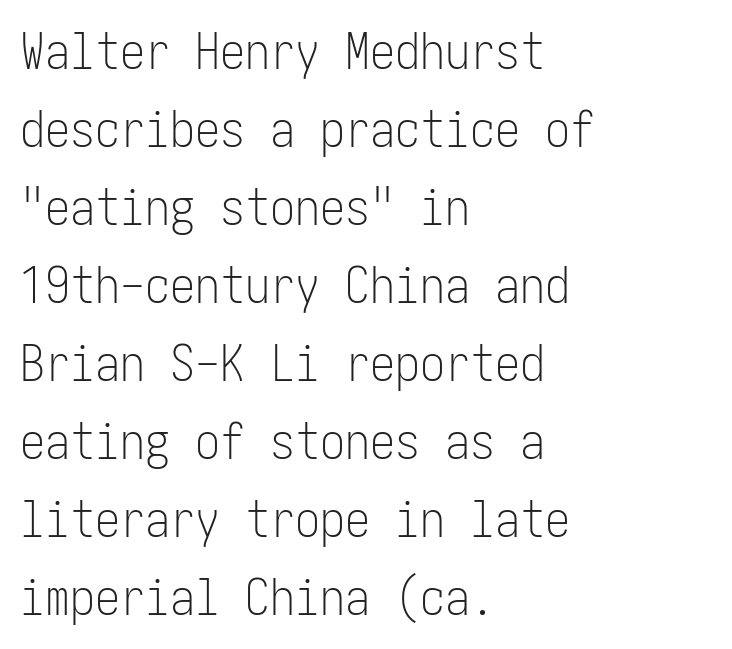
Q: Is the text bold? A: No.
Q: Is the text italic (slanted)? A: No, it is upright.
Q: Is the typeface a serif or a sans-serif typeface? A: Sans-serif.
Q: Is the text underlined? A: No.
Q: How is the paragraph aligned? A: Left-aligned.
Q: Is the spacing between letters normal or unusually wide? A: Normal.
Q: Is the spacing between lines tight, normal or loose? A: Normal.
Q: Width (condensed, normal, or wide)? A: Condensed.
Q: Stroke contrast? A: Low.
Q: x-height? A: Medium.
